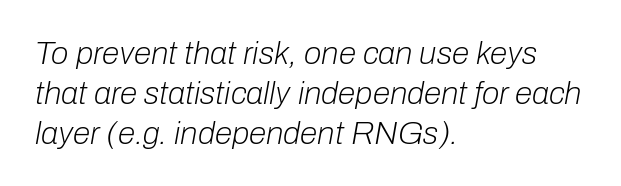
The glyphs look as if they've been sheared to an angle. A light-to-regular cut is what we see here. In CSS terms this would be text-align: left. There is no visible air inserted between adjacent glyphs.
